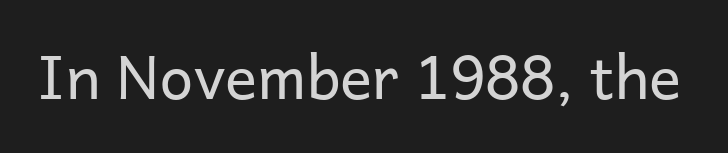
Q: Is the text bold? A: No.
Q: Is the text italic (slanted)? A: No, it is upright.
Q: Is the typeface a serif or a sans-serif typeface? A: Sans-serif.
Q: Is the text underlined? A: No.
Q: Is the spacing between letters normal or unusually wide? A: Normal.
Q: Width (condensed, normal, or wide)? A: Normal.
Q: Stroke contrast? A: Low.
Q: x-height? A: Medium.
Q: Monospaced? A: No.
